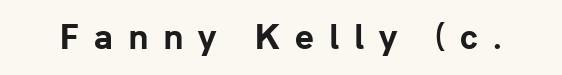
The lettering holds an erect, upright posture throughout. The rendering uses natural spacing where letterforms have individual widths. Emphasis by weight is at full strength: bold. You could only call the tracking loose — the letters float apart.
